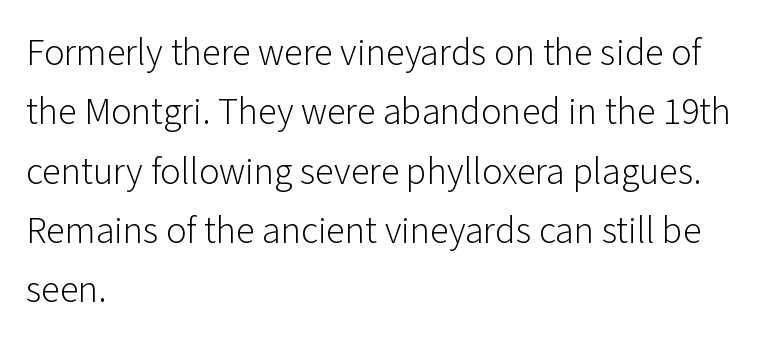
Q: Is the text bold? A: No.
Q: Is the text italic (slanted)? A: No, it is upright.
Q: Is the typeface a serif or a sans-serif typeface? A: Sans-serif.
Q: Is the text underlined? A: No.
Q: How is the paragraph aligned? A: Left-aligned.
Q: Is the spacing between letters normal or unusually wide? A: Normal.
Q: Is the spacing between lines tight, normal or loose? A: Normal.
Q: Width (condensed, normal, or wide)? A: Normal.
Q: Stroke contrast? A: Low.
Q: x-height? A: Medium.
Q: Monospaced? A: No.
